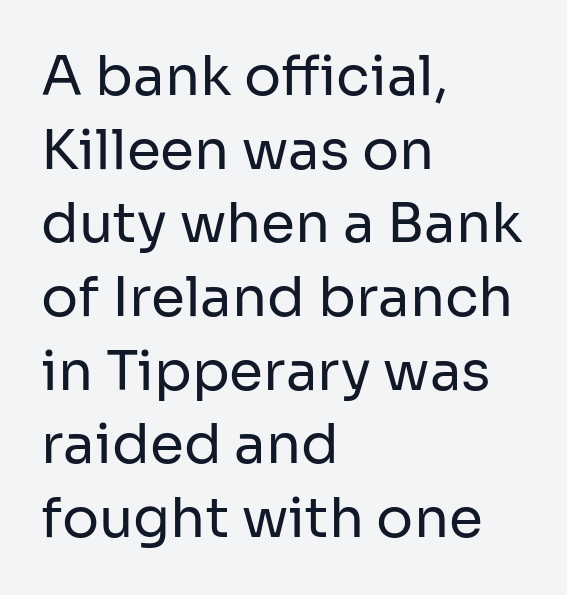
{"serif": "no", "italic": "no", "bold": "no", "weight": "regular", "width": "normal", "stroke_contrast": "low", "x_height": "medium", "monospaced": "no", "underline": "no", "align": "left", "line_spacing": "normal", "line_spacing_ratio": 1.34, "letter_spacing": "normal", "letter_spacing_em": 0.0, "glyph_px": 55}
